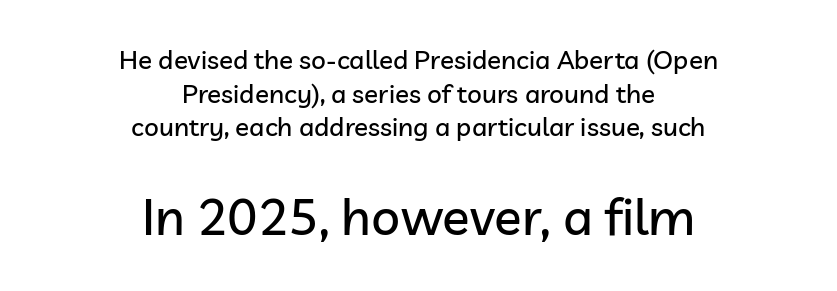
Q: Is the text italic (slanted)? A: No, it is upright.
Q: Is the typeface a serif or a sans-serif typeface? A: Sans-serif.
Q: Is the text underlined? A: No.
Q: How is the paragraph aligned? A: Centered.
Q: Is the spacing between letters normal or unusually wide? A: Normal.
Q: Is the spacing between lines tight, normal or loose? A: Normal.
Q: Which block of text is set in a larger size, the first (top) or the second (bottom)? A: The second (bottom) one.
Q: Width (condensed, normal, or wide)? A: Normal.
Q: Stroke contrast? A: Low.
Q: x-height? A: Medium.
Q: Monospaced? A: No.
